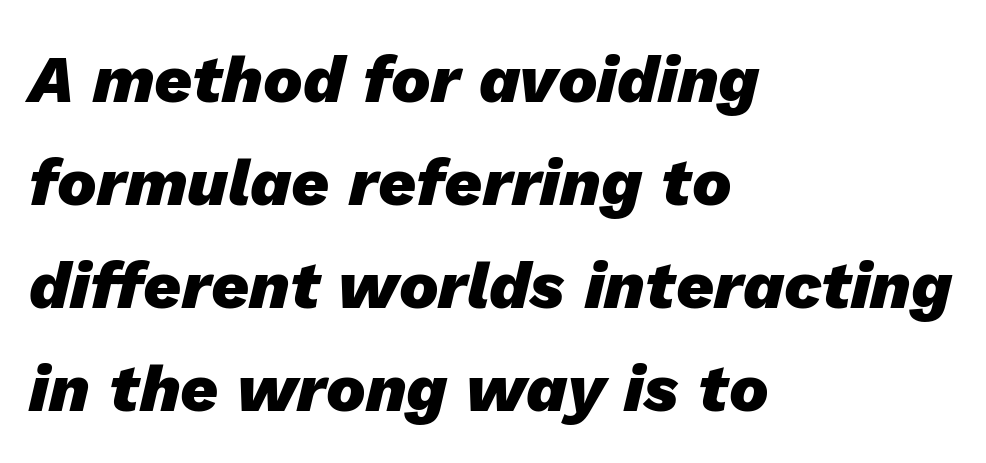
Q: Is the text bold? A: Yes.
Q: Is the text italic (slanted)? A: Yes, it leans right by about 13 degrees.
Q: Is the text underlined? A: No.
Q: How is the paragraph aligned? A: Left-aligned.
Q: Is the spacing between letters normal or unusually wide? A: Normal.
Q: Is the spacing between lines tight, normal or loose? A: Normal.
Q: Width (condensed, normal, or wide)? A: Normal.
Q: Stroke contrast? A: Low.
Q: x-height? A: Medium.
Q: Monospaced? A: No.
